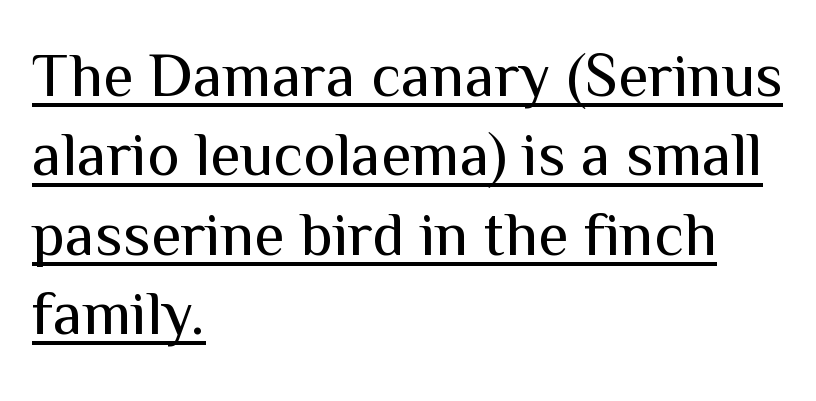
The image shows 62 px regular-weight sans-serif type, upright; set left-aligned, normal line spacing (1.28x), normal letter spacing, underlined; medium stroke contrast and a medium x-height.
